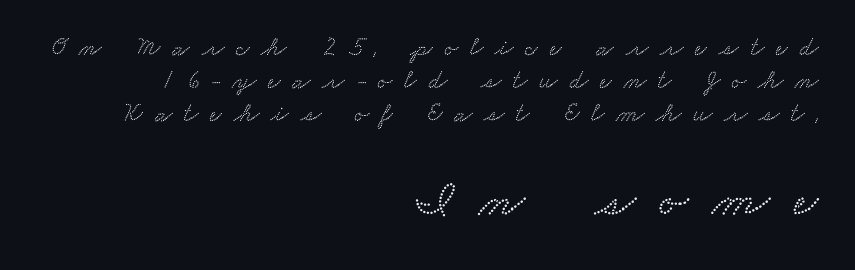
{"serif": "yes", "width": "wide", "stroke_contrast": "low", "x_height": "small", "monospaced": "no", "underline": "no", "align": "right", "line_spacing": "normal", "line_spacing_ratio": 1.27, "letter_spacing": "wide", "letter_spacing_em": 0.46, "larger_block": "second", "size_ratio": 2.04, "glyph_px": 53}
